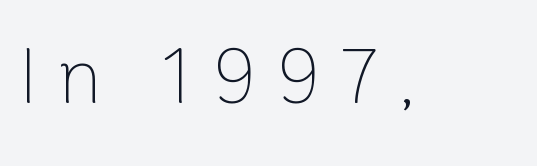
The image shows 78 px thin sans-serif type, upright; set unusually wide letter spacing (+0.25 em), not underlined; low stroke contrast and a medium x-height.
